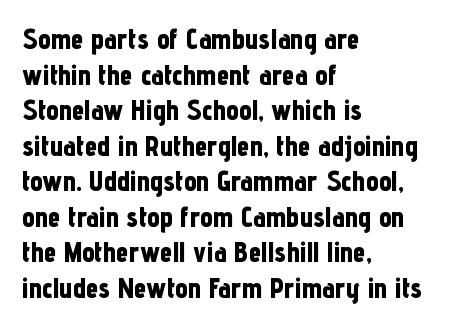
Q: Is the text bold? A: Yes.
Q: Is the text italic (slanted)? A: No, it is upright.
Q: Is the typeface a serif or a sans-serif typeface? A: Sans-serif.
Q: Is the text underlined? A: No.
Q: How is the paragraph aligned? A: Left-aligned.
Q: Is the spacing between letters normal or unusually wide? A: Normal.
Q: Is the spacing between lines tight, normal or loose? A: Normal.
Q: Width (condensed, normal, or wide)? A: Condensed.
Q: Stroke contrast? A: Low.
Q: x-height? A: Medium.
Q: Monospaced? A: No.
